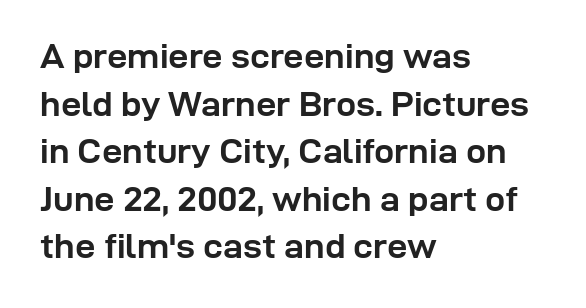
Q: Is the text bold? A: Yes.
Q: Is the text italic (slanted)? A: No, it is upright.
Q: Is the typeface a serif or a sans-serif typeface? A: Sans-serif.
Q: Is the text underlined? A: No.
Q: How is the paragraph aligned? A: Left-aligned.
Q: Is the spacing between letters normal or unusually wide? A: Normal.
Q: Is the spacing between lines tight, normal or loose? A: Normal.
Q: Width (condensed, normal, or wide)? A: Normal.
Q: Stroke contrast? A: Low.
Q: x-height? A: Medium.
Q: Monospaced? A: No.
